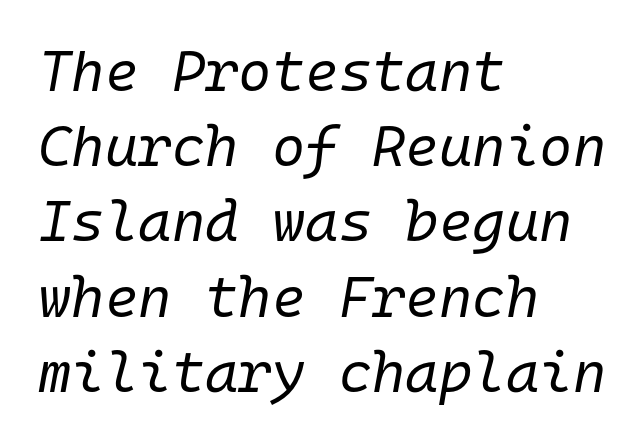
Q: Is the text bold? A: No.
Q: Is the text italic (slanted)? A: Yes, it leans right by about 10 degrees.
Q: Is the text underlined? A: No.
Q: How is the paragraph aligned? A: Left-aligned.
Q: Is the spacing between letters normal or unusually wide? A: Normal.
Q: Is the spacing between lines tight, normal or loose? A: Normal.
Q: Width (condensed, normal, or wide)? A: Normal.
Q: Stroke contrast? A: Low.
Q: x-height? A: Medium.
Q: Monospaced? A: Yes.
